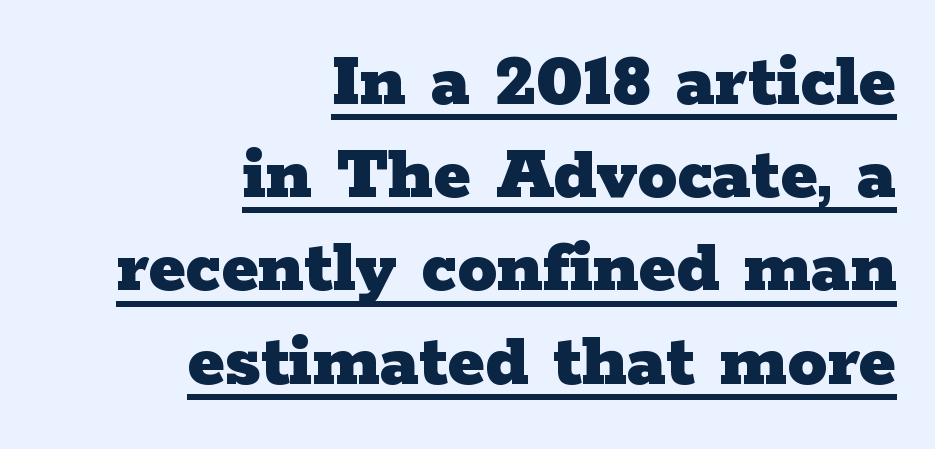
Q: Is the text bold? A: Yes.
Q: Is the text italic (slanted)? A: No, it is upright.
Q: Is the typeface a serif or a sans-serif typeface? A: Serif.
Q: Is the text underlined? A: Yes.
Q: How is the paragraph aligned? A: Right-aligned.
Q: Is the spacing between letters normal or unusually wide? A: Normal.
Q: Width (condensed, normal, or wide)? A: Wide.
Q: Stroke contrast? A: Low.
Q: x-height? A: Medium.
Q: Monospaced? A: No.
